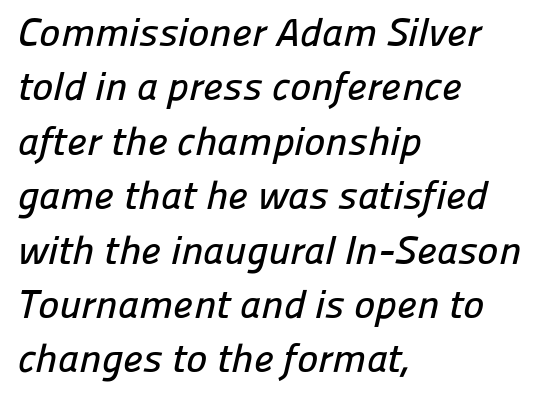
Students, observe: this is what conventionally led text looks like. Descenders are the only things crossing below the line. The line texture is even and compact thanks to regular tracking. These lines are composed in type without serifs. You could not count columns in this text — the font is proportionally spaced.
